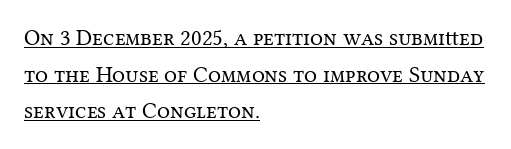
The image shows 23 px text type, upright; set left-aligned, normal line spacing (1.59x), normal letter spacing, underlined.
